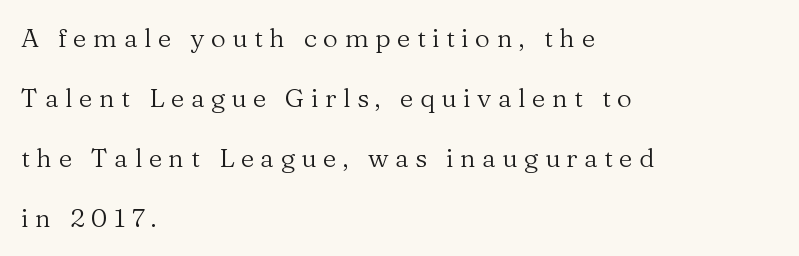
{"italic": "no", "bold": "no", "underline": "no", "align": "left", "line_spacing": "loose", "line_spacing_ratio": 2.31, "letter_spacing": "wide", "letter_spacing_em": 0.25, "glyph_px": 26}
